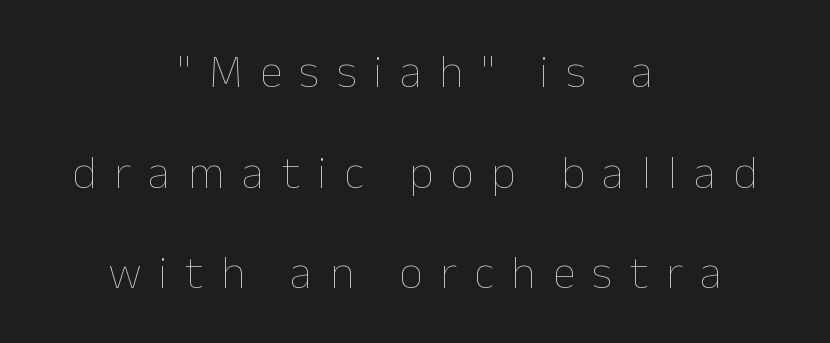
The designer dialed line spacing up above the default. Words float on clear page, feet unadorned. Tracking value appears strongly positive — letters spread wide. This reads as an unemphasized weight, regular at the heaviest. Horizontally, the lines are justified to the midpoint only. Rendered with straight, roman letterforms.
